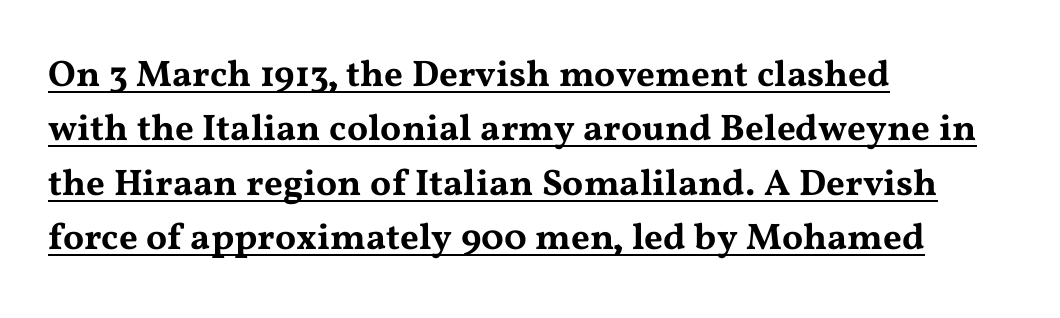
The passage shown stacks its lines at a standard gap. This sample uses plain, unmodified letter spacing. All the whitespace from short lines collects on the right. Each letter keeps its own natural width here, so spacing adapts to shape. Tall strokes in this sample are plumb rather than angled. You can tell from the footed stems that serif type was used.
